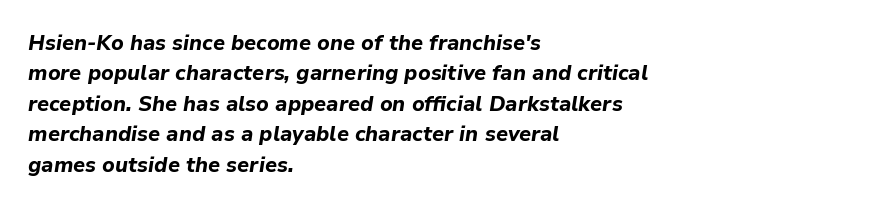
The lettering tilts uniformly, giving the passage an italic look. Which margin do the lines hug? The left one — the right edge is uneven. One glance says typical: line gaps are just what's usual. The face used here is rendered with its standard letterfit. I'd describe the lettering as bold — thick and assertive.
